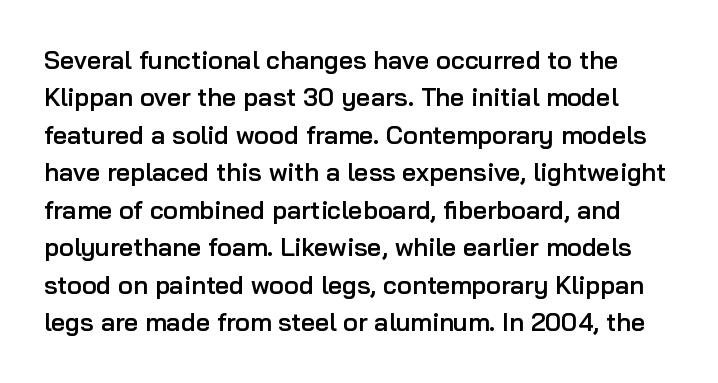
Students, observe: this is what conventionally led text looks like. A typesetter would call this zero additional tracking. In terms of weight, the rendering is demibold, just under bold. Plain, unruled lines of type.
